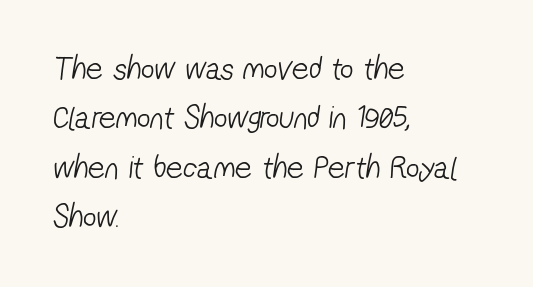
The image shows 33 px light, condensed sans-serif type; set left-aligned, normal line spacing (1.5x), normal letter spacing, not underlined; low stroke contrast and a medium x-height.
